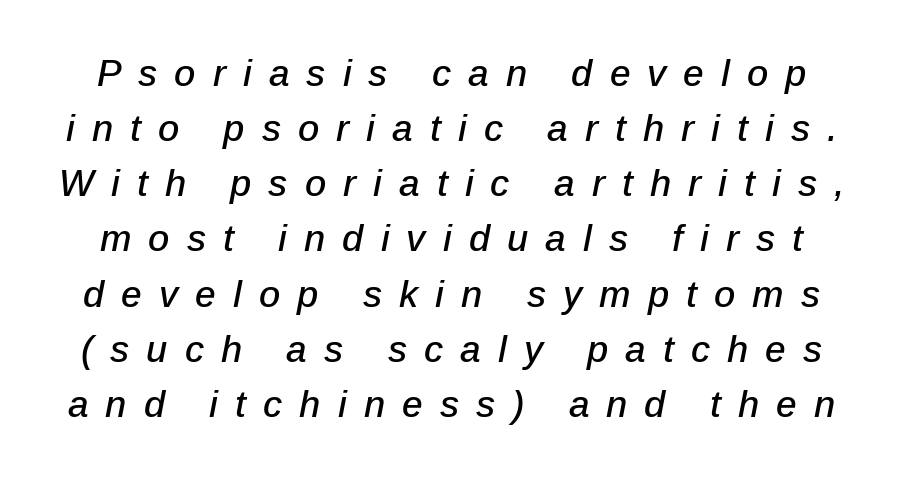
Any mark beneath the type? The region is blank. The tracking jumps out immediately: characters are airy and widely separated. This sample has the flowing, uneven cadence of proportional lettering. Would a proofreader flag this as italicized? Yes. Interline gaps are of average width in this sample.
